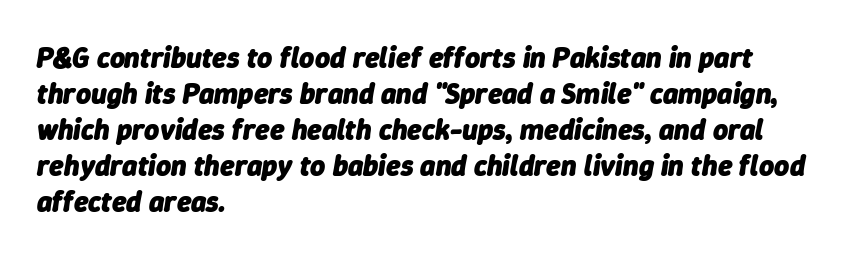
Q: Is the text bold? A: Yes.
Q: Is the text italic (slanted)? A: Yes, it leans right by about 9 degrees.
Q: Is the text underlined? A: No.
Q: How is the paragraph aligned? A: Left-aligned.
Q: Is the spacing between letters normal or unusually wide? A: Normal.
Q: Width (condensed, normal, or wide)? A: Normal.
Q: Stroke contrast? A: Low.
Q: x-height? A: Medium.
Q: Monospaced? A: No.
